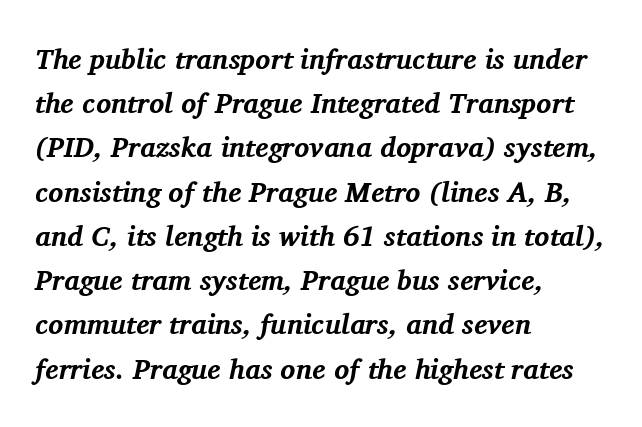
The image shows 28 px bold serif type, italic (leaning right); set left-aligned, normal line spacing (1.58x), normal letter spacing, not underlined; medium stroke contrast and a medium x-height.
